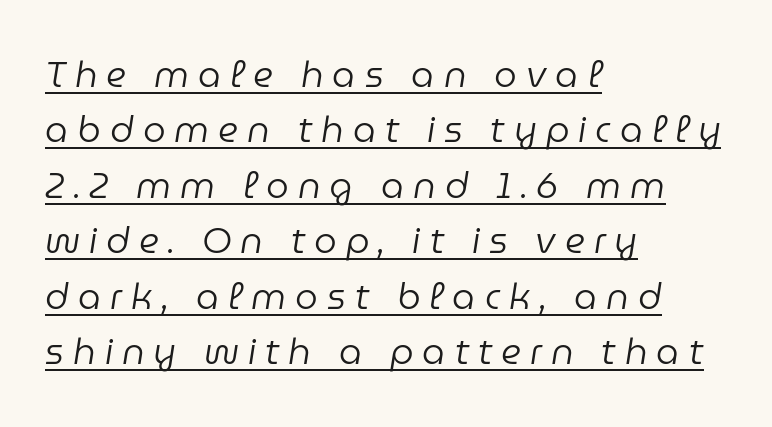
{"italic": "yes", "lean": "right", "slant_degrees": 9, "bold": "no", "weight": "regular", "width": "normal", "stroke_contrast": "low", "x_height": "medium", "monospaced": "no", "underline": "yes", "align": "left", "line_spacing": "normal", "line_spacing_ratio": 1.54, "letter_spacing": "wide", "letter_spacing_em": 0.25, "glyph_px": 36}
